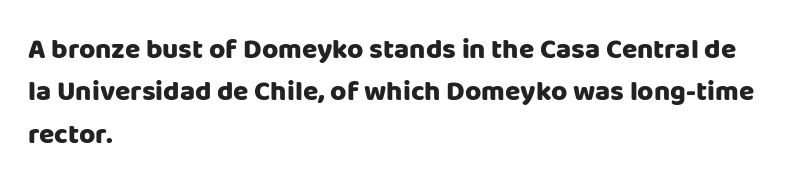
The image shows 28 px heavy sans-serif type, upright; set left-aligned, normal line spacing (1.51x), normal letter spacing, not underlined; low stroke contrast and a large x-height.
